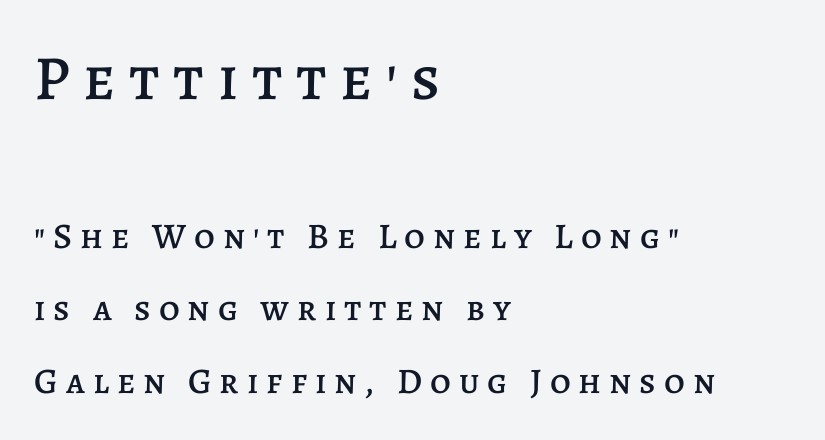
The image shows 63 px text type, upright; set left-aligned, loose line spacing (2.01x), unusually wide letter spacing (+0.22 em), not underlined; the first (top) block is 1.75x larger; low stroke contrast and a large x-height.
